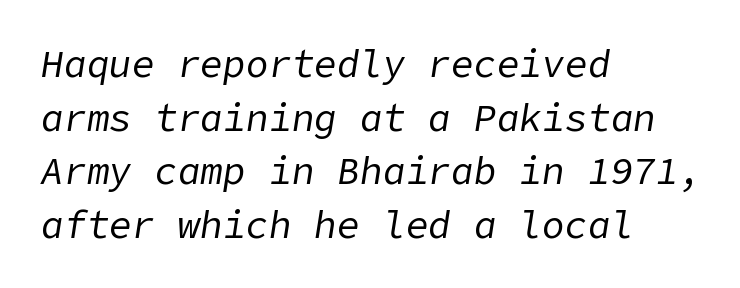
{"italic": "yes", "lean": "right", "slant_degrees": 9, "bold": "no", "weight": "regular", "width": "normal", "stroke_contrast": "low", "x_height": "medium", "underline": "no", "align": "left", "line_spacing": "normal", "line_spacing_ratio": 1.41, "letter_spacing": "normal", "letter_spacing_em": 0.0, "glyph_px": 38}
